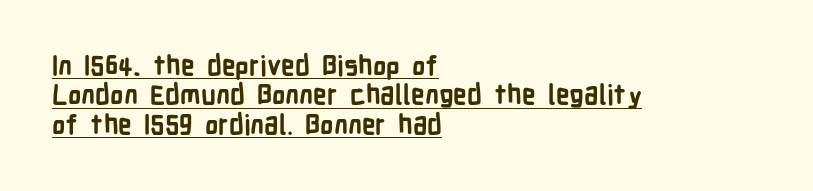
Notice how a bar underscores the lettering throughout. Plenty of ink on the page — the face is bold. This rendering uses left alignment, leaving the right contour irregular. Compared with typical paragraphs, the rows here are closer together. Here the glyphs are tracked normally, forming tight word shapes.
